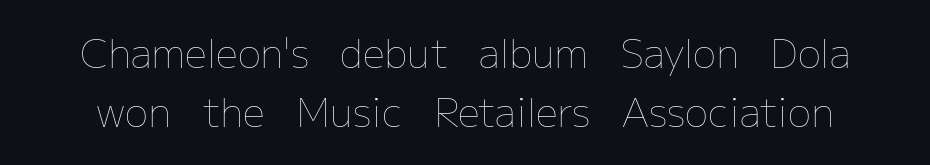
Q: Is the text bold? A: No.
Q: Is the text italic (slanted)? A: No, it is upright.
Q: Is the text underlined? A: No.
Q: Is the spacing between letters normal or unusually wide? A: Normal.
Q: Is the spacing between lines tight, normal or loose? A: Normal.
Q: Width (condensed, normal, or wide)? A: Normal.
Q: Stroke contrast? A: Low.
Q: x-height? A: Medium.
Q: Monospaced? A: No.
